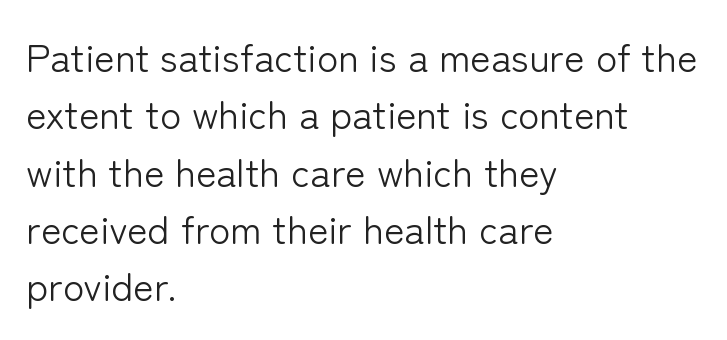
{"serif": "no", "italic": "no", "bold": "no", "weight": "light", "width": "normal", "stroke_contrast": "low", "x_height": "medium", "monospaced": "no", "underline": "no", "align": "left", "line_spacing": "normal", "line_spacing_ratio": 1.47, "letter_spacing": "normal", "letter_spacing_em": 0.0, "glyph_px": 39}
